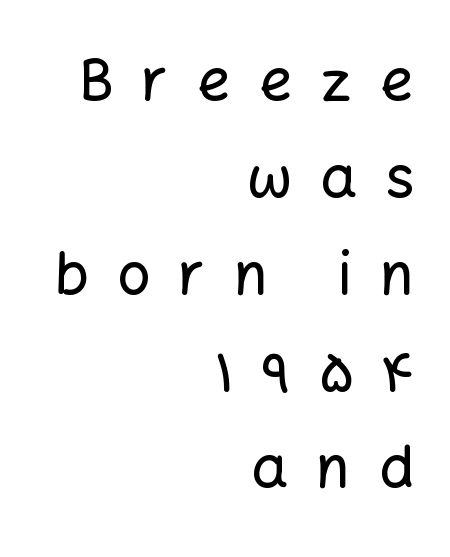
Is there much room between lines? A standard amount, neither cramped nor airy. Reading down the block, your eye finds every line finishing at a fixed right position. You could only call the tracking loose — the letters float apart. You can tell it's not italic because the verticals are truly vertical. Plain, unruled lines of type. Character widths vary here, with narrow letters taking less room than wide ones.
